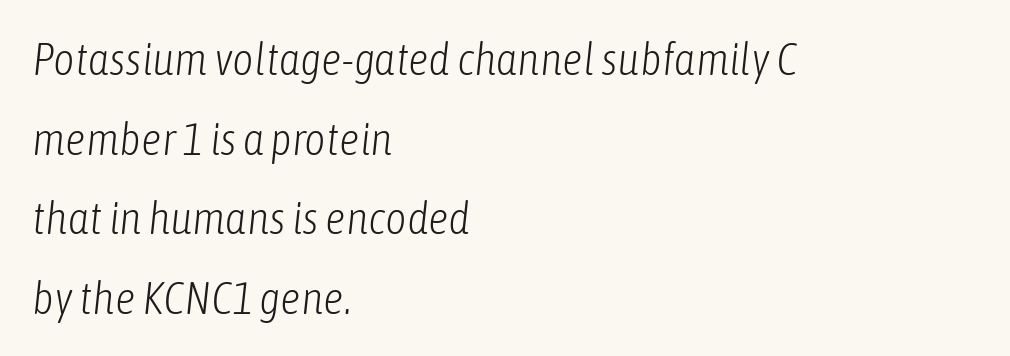
{"italic": "yes", "lean": "right", "slant_degrees": 6, "bold": "no", "weight": "light", "width": "condensed", "stroke_contrast": "low", "x_height": "medium", "monospaced": "no", "underline": "no", "align": "left", "line_spacing_ratio": 1.73, "letter_spacing": "normal", "letter_spacing_em": 0.0, "glyph_px": 46}
